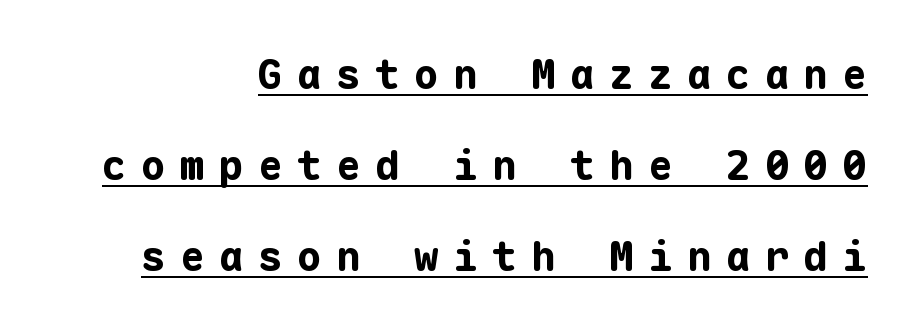
Q: Is the text bold? A: Yes.
Q: Is the text italic (slanted)? A: No, it is upright.
Q: Is the typeface a serif or a sans-serif typeface? A: Sans-serif.
Q: Is the text underlined? A: Yes.
Q: How is the paragraph aligned? A: Right-aligned.
Q: Is the spacing between letters normal or unusually wide? A: Unusually wide.
Q: Is the spacing between lines tight, normal or loose? A: Loose.
Q: Width (condensed, normal, or wide)? A: Normal.
Q: Stroke contrast? A: Low.
Q: x-height? A: Medium.
Q: Monospaced? A: Yes.
